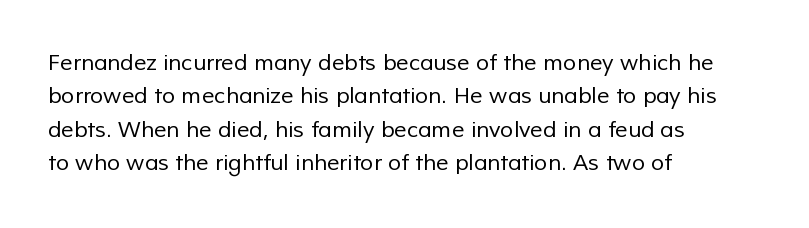
{"bold": "no", "underline": "no", "align": "left", "line_spacing": "normal", "line_spacing_ratio": 1.52, "letter_spacing": "normal", "letter_spacing_em": 0.0, "glyph_px": 22}
